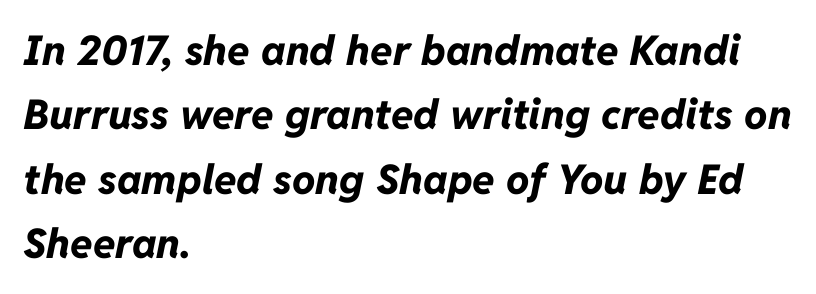
{"italic": "yes", "lean": "right", "slant_degrees": 11, "bold": "yes", "weight": "bold", "width": "normal", "stroke_contrast": "low", "x_height": "medium", "monospaced": "no", "underline": "no", "align": "left", "line_spacing": "normal", "line_spacing_ratio": 1.57, "letter_spacing": "normal", "letter_spacing_em": 0.0, "glyph_px": 41}
